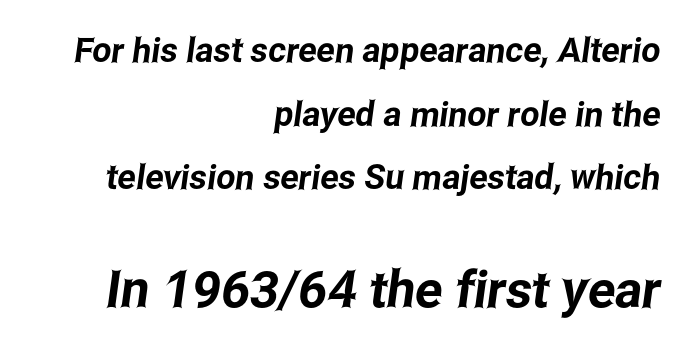
{"serif": "no", "width": "condensed", "stroke_contrast": "low", "x_height": "medium", "monospaced": "no", "underline": "no", "align": "right", "line_spacing_ratio": 1.87, "letter_spacing": "normal", "letter_spacing_em": 0.0, "larger_block": "second", "size_ratio": 1.5, "glyph_px": 51}
